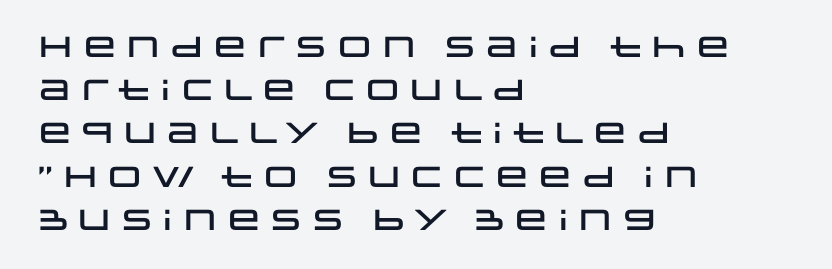
The image shows 29 px wide sans-serif type, upright; set left-aligned, normal line spacing (1.49x), normal letter spacing, not underlined; low stroke contrast and a large x-height.
